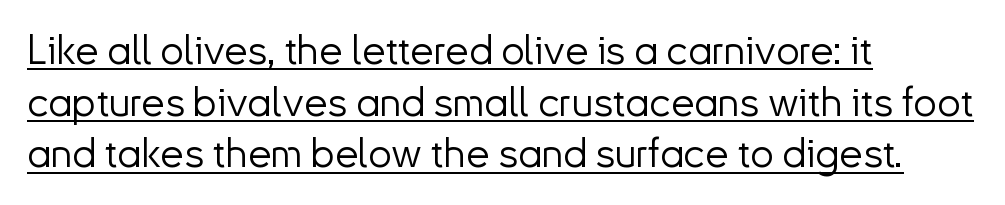
The image shows 42 px light sans-serif type, upright; set left-aligned, line spacing 1.23x, normal letter spacing, underlined; low stroke contrast and a small x-height.
